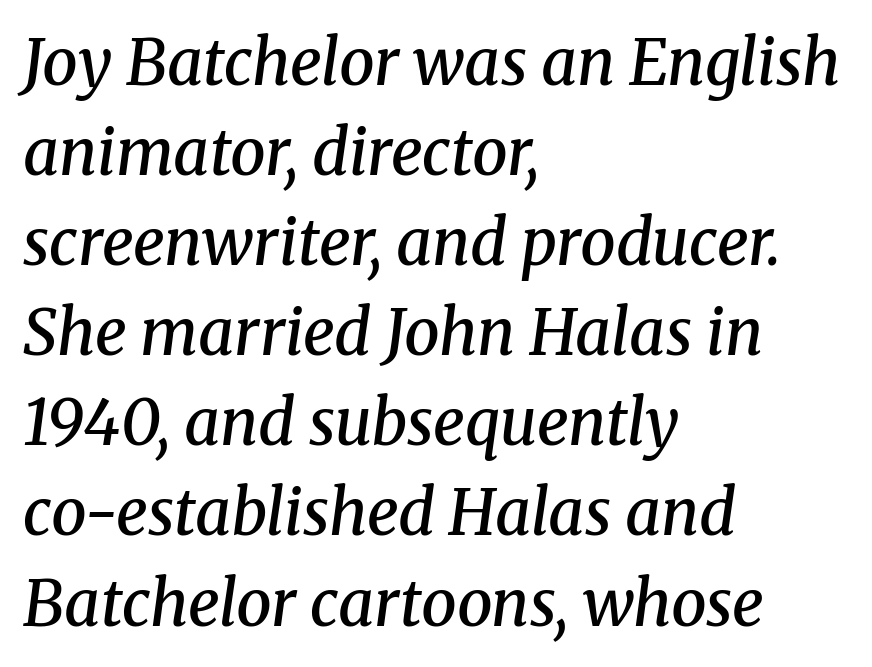
{"serif": "yes", "italic": "yes", "lean": "right", "slant_degrees": 8, "bold": "semi", "weight": "semibold", "width": "normal", "stroke_contrast": "medium", "x_height": "medium", "monospaced": "no", "underline": "no", "align": "left", "line_spacing": "normal", "line_spacing_ratio": 1.43, "letter_spacing": "normal", "letter_spacing_em": 0.0, "glyph_px": 63}
